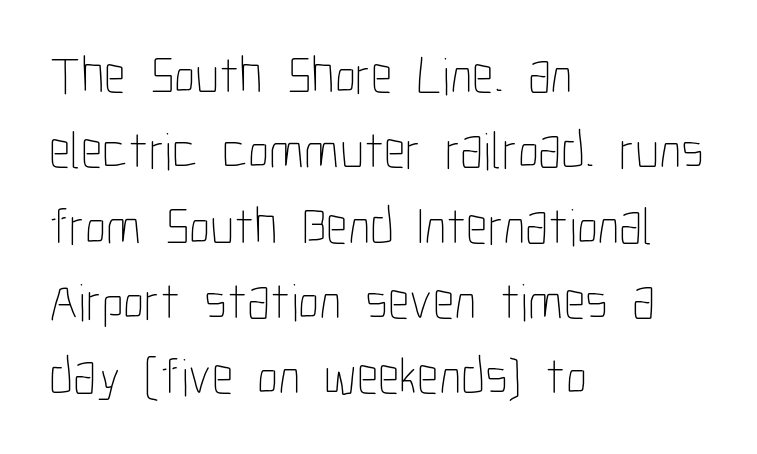
Quick note: not italic, upright. Varying glyph widths throughout — classic text-font behaviour. The letterforms sit shoulder to shoulder at normal distance. Clear beneath every line of the passage.
